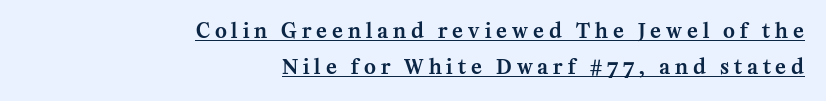
The image shows 20 px text type, upright; set right-aligned, line spacing 1.81x, unusually wide letter spacing (+0.25 em), underlined.
